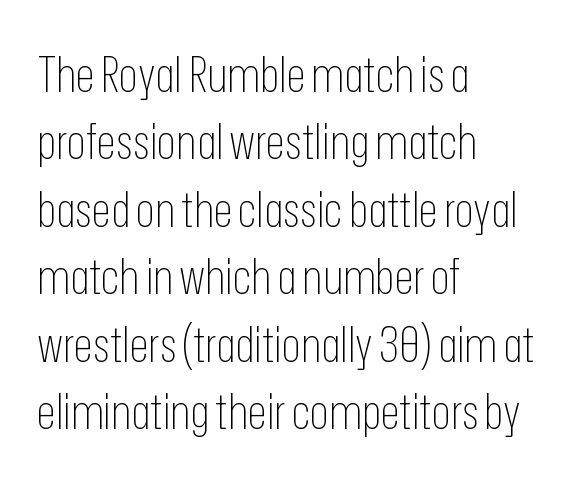
The font sits on the lighter half of the weight spectrum, regular included. The horizontal fit of the characters is conventional and even. Line spacing here is normal. The zone under the glyphs is completely vacant.
